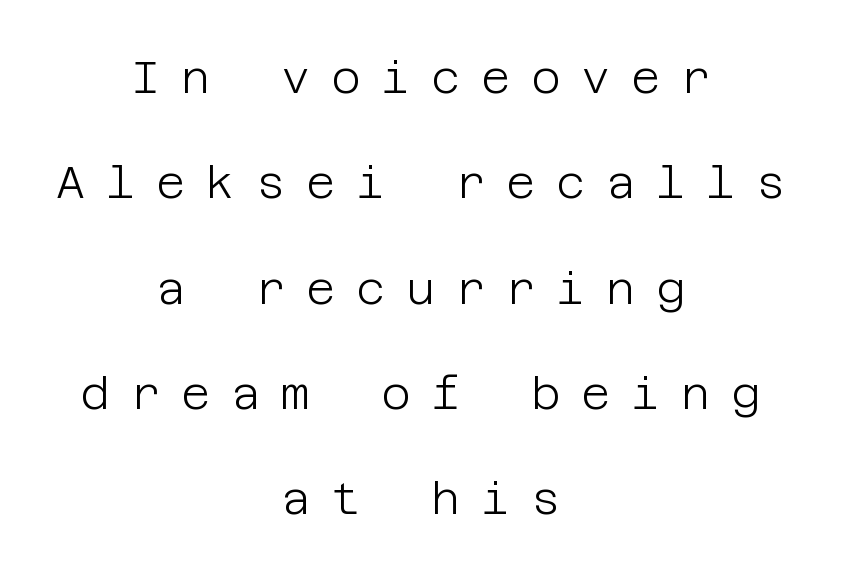
Q: Is the text bold? A: No.
Q: Is the text italic (slanted)? A: No, it is upright.
Q: Is the typeface a serif or a sans-serif typeface? A: Sans-serif.
Q: Is the text underlined? A: No.
Q: How is the paragraph aligned? A: Centered.
Q: Is the spacing between letters normal or unusually wide? A: Unusually wide.
Q: Is the spacing between lines tight, normal or loose? A: Loose.
Q: Width (condensed, normal, or wide)? A: Normal.
Q: Stroke contrast? A: Low.
Q: x-height? A: Large.
